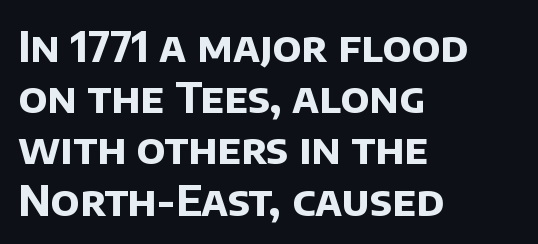
Q: Is the text bold? A: Yes.
Q: Is the typeface a serif or a sans-serif typeface? A: Sans-serif.
Q: Is the text underlined? A: No.
Q: How is the paragraph aligned? A: Left-aligned.
Q: Is the spacing between letters normal or unusually wide? A: Normal.
Q: Width (condensed, normal, or wide)? A: Normal.
Q: Stroke contrast? A: Low.
Q: x-height? A: Large.
Q: Monospaced? A: No.
